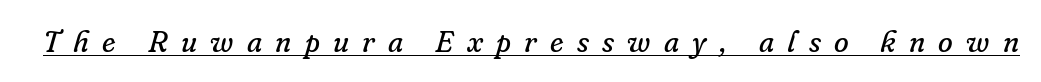
{"serif": "yes", "italic": "yes", "lean": "right", "slant_degrees": 16, "bold": "no", "weight": "regular", "width": "normal", "stroke_contrast": "low", "x_height": "small", "monospaced": "no", "underline": "yes", "letter_spacing": "wide", "letter_spacing_em": 0.44, "glyph_px": 30}
